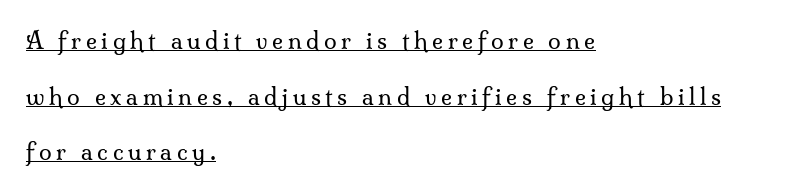
The image shows 23 px text type, upright; set left-aligned, loose line spacing (2.42x), unusually wide letter spacing (+0.2 em), underlined.
